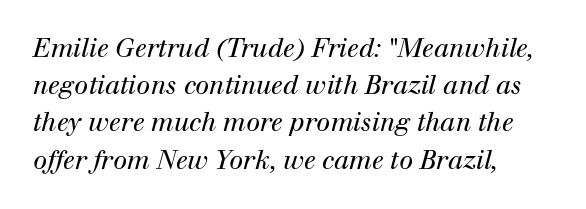
This is oblique type, the kind used for emphasis or titles. The paragraph shown leans on its left margin. Stems here are at most as thick as an everyday book face. Does the leading feel generous? No, just average. Rule under the text: the space is simply empty.
